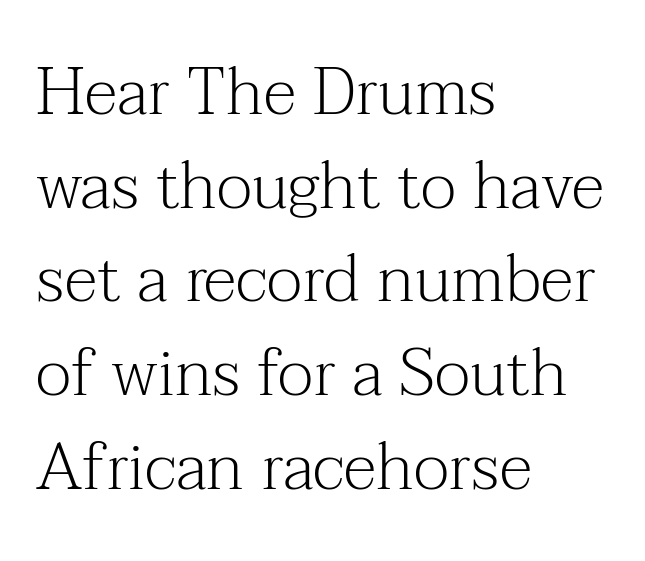
The rendering uses a moderate line-height, typical for paragraphs. Just letters on the line, the space beneath them empty. Weight class: somewhere from thin through regular. The text block is weighted toward the left margin, trailing off unevenly rightward. The lettering stays uniformly vertical, giving the passage a roman look.
